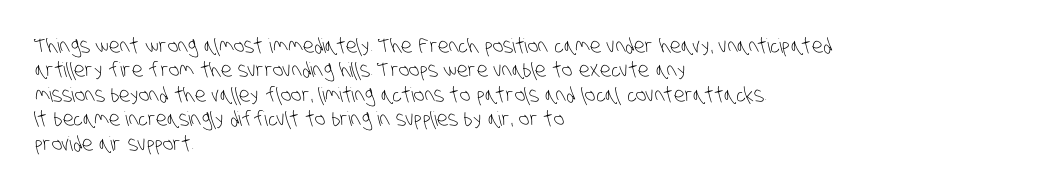
{"bold": "no", "underline": "no", "align": "left", "line_spacing_ratio": 1.22, "letter_spacing": "normal", "letter_spacing_em": 0.0, "glyph_px": 20}
